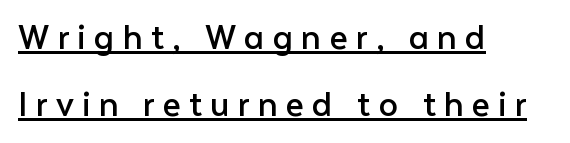
The image shows 39 px regular-weight sans-serif type, upright; set left-aligned, line spacing 1.71x, unusually wide letter spacing (+0.21 em), underlined; low stroke contrast and a medium x-height.
